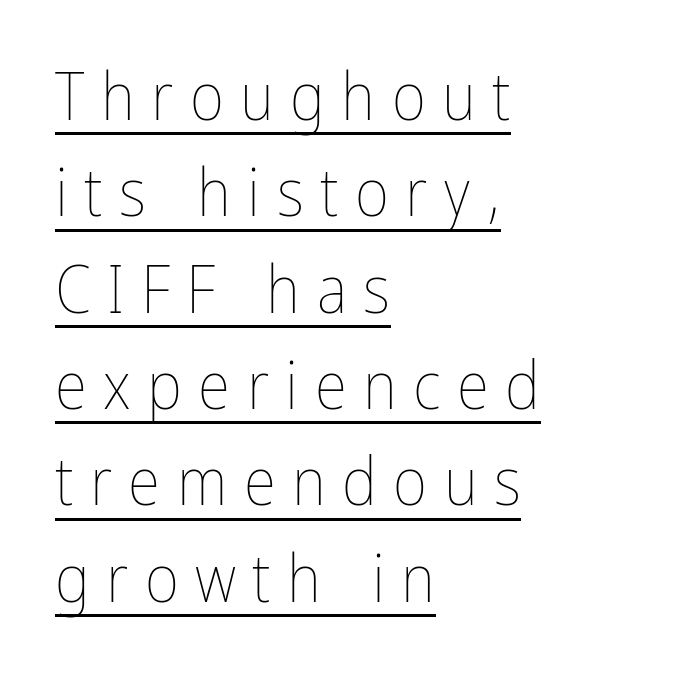
The image shows 66 px thin, condensed type, upright; set left-aligned, normal line spacing (1.46x), unusually wide letter spacing (+0.25 em), underlined; low stroke contrast and a medium x-height.
